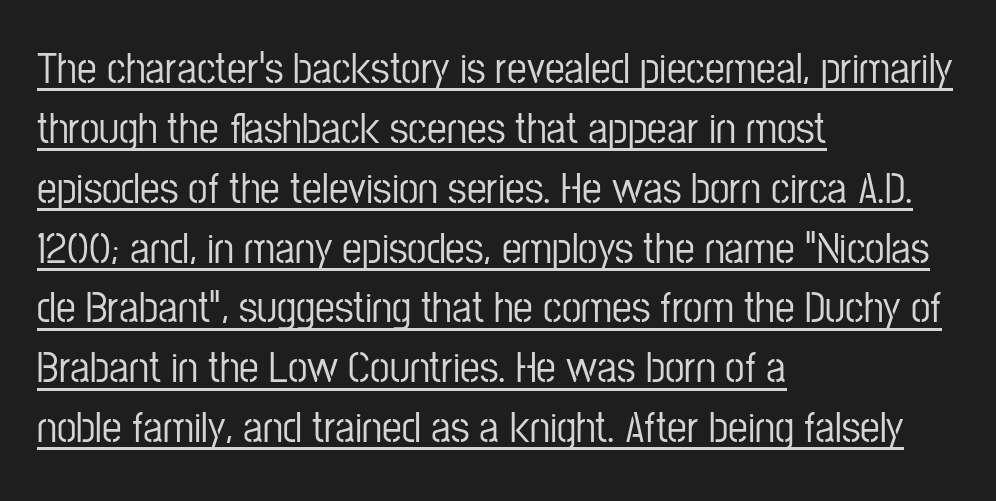
The image shows 44 px condensed sans-serif type, upright; set left-aligned, normal line spacing (1.36x), normal letter spacing, underlined; low stroke contrast and a medium x-height.
